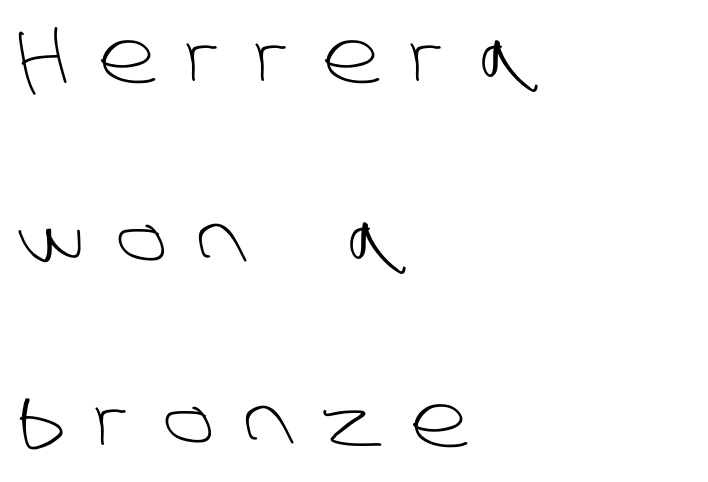
Q: Is the text bold? A: No.
Q: Is the typeface a serif or a sans-serif typeface? A: Sans-serif.
Q: Is the text underlined? A: No.
Q: How is the paragraph aligned? A: Left-aligned.
Q: Is the spacing between letters normal or unusually wide? A: Unusually wide.
Q: Is the spacing between lines tight, normal or loose? A: Loose.
Q: Width (condensed, normal, or wide)? A: Normal.
Q: Stroke contrast? A: Low.
Q: x-height? A: Large.
Q: Monospaced? A: No.
